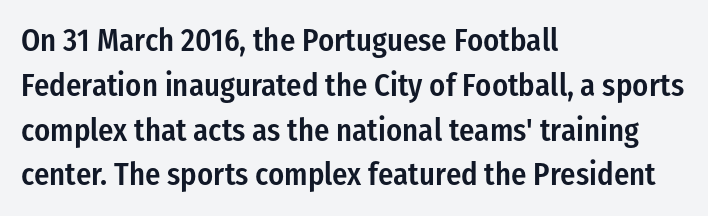
The image shows 32 px semibold, condensed sans-serif type, upright; set left-aligned, normal line spacing (1.4x), normal letter spacing, not underlined; low stroke contrast and a medium x-height.
